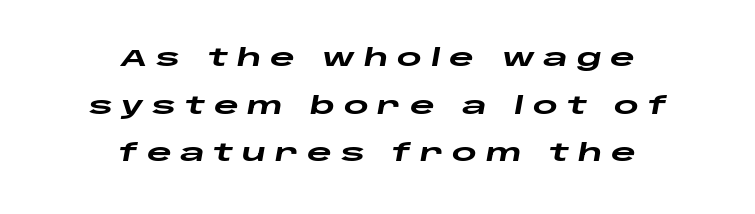
{"italic": "yes", "lean": "right", "slant_degrees": 10, "bold": "yes", "underline": "no", "align": "center", "line_spacing": "loose", "line_spacing_ratio": 1.98, "letter_spacing": "wide", "letter_spacing_em": 0.36, "glyph_px": 24}
